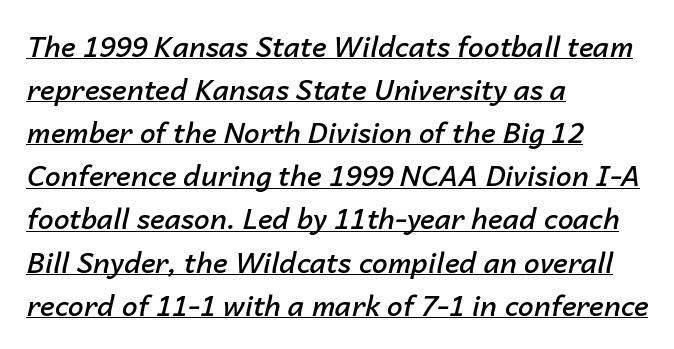
The typesetter chose a ragged-right arrangement here. Does extra space separate the letters? No, they use regular spacing. An italicized treatment has been applied to the whole sample. Proportional: the letters do not fall into vertical columns.
